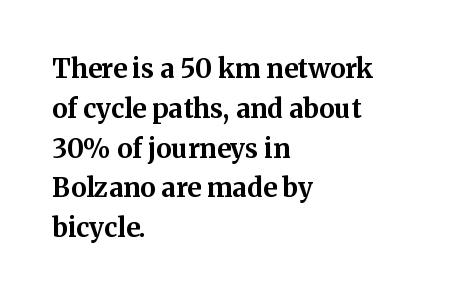
Plenty of ink on the page — the face is bold. Vertical spacing — default. Descenders hang freely into open space. All the whitespace from short lines collects on the right. This rendering leaves character spacing at its baseline value. Do the letters lean? They stand straight.
